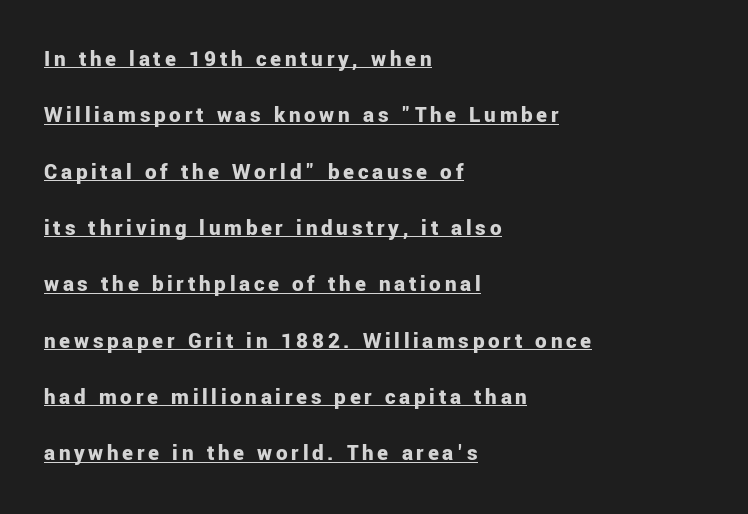
The image shows 23 px bold type, upright; set left-aligned, loose line spacing (2.45x), underlined.
